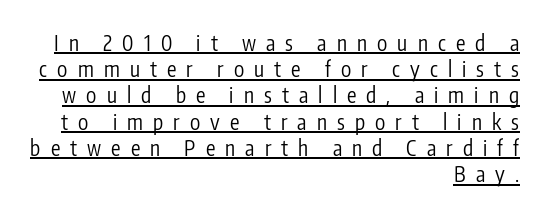
The image shows 21 px text type, upright; set right-aligned, normal line spacing (1.25x), unusually wide letter spacing (+0.48 em), underlined.
